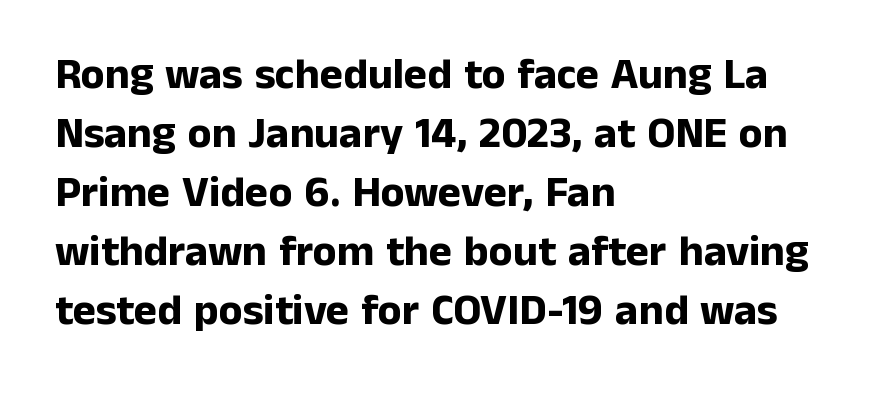
The specimen reads as upright at a glance. The rendering uses a bold face; every stroke is thick and dark. The glyphs are unaccompanied by any horizontal stroke below them. The rendering uses a moderate line-height, typical for paragraphs.
